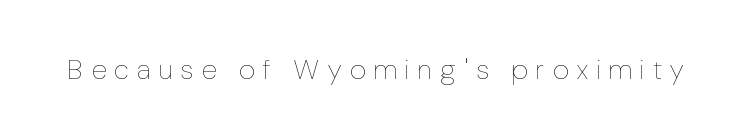
Q: Is the text bold? A: No.
Q: Is the text italic (slanted)? A: No, it is upright.
Q: Is the text underlined? A: No.
Q: Is the spacing between letters normal or unusually wide? A: Unusually wide.
Q: Width (condensed, normal, or wide)? A: Condensed.
Q: Stroke contrast? A: Low.
Q: x-height? A: Medium.
Q: Monospaced? A: No.
